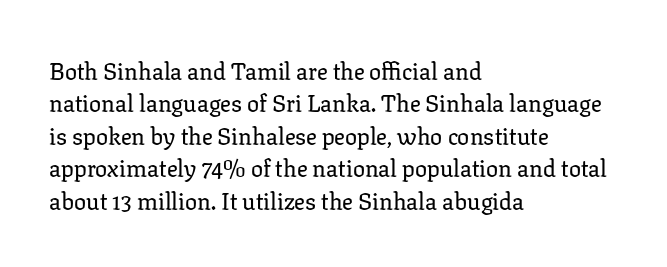
Glyph-to-glyph distance matches everyday printed text. Teacher's note: observe the even left margin — that is flush-left alignment. Type without underlining. This sample keeps an unexceptional amount of space between lines. This is roman type, the default non-slanted kind.
